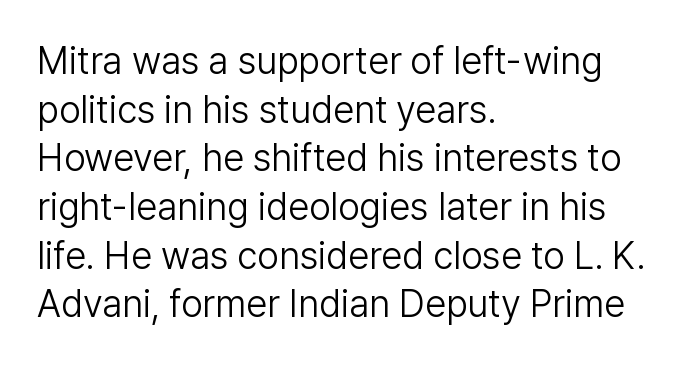
Q: Is the text bold? A: No.
Q: Is the text italic (slanted)? A: No, it is upright.
Q: Is the typeface a serif or a sans-serif typeface? A: Sans-serif.
Q: Is the text underlined? A: No.
Q: How is the paragraph aligned? A: Left-aligned.
Q: Is the spacing between letters normal or unusually wide? A: Normal.
Q: Is the spacing between lines tight, normal or loose? A: Normal.
Q: Width (condensed, normal, or wide)? A: Normal.
Q: Stroke contrast? A: Low.
Q: x-height? A: Medium.
Q: Monospaced? A: No.
